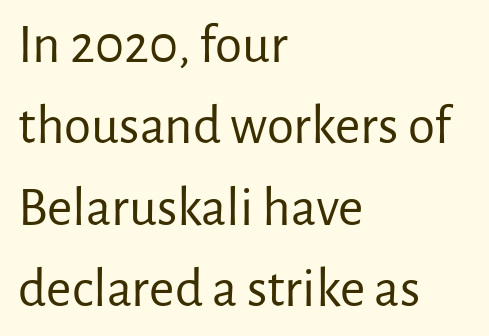
Q: Is the text bold? A: No.
Q: Is the text italic (slanted)? A: No, it is upright.
Q: Is the typeface a serif or a sans-serif typeface? A: Sans-serif.
Q: Is the text underlined? A: No.
Q: How is the paragraph aligned? A: Left-aligned.
Q: Is the spacing between letters normal or unusually wide? A: Normal.
Q: Is the spacing between lines tight, normal or loose? A: Normal.
Q: Width (condensed, normal, or wide)? A: Normal.
Q: Stroke contrast? A: Low.
Q: x-height? A: Medium.
Q: Monospaced? A: No.
